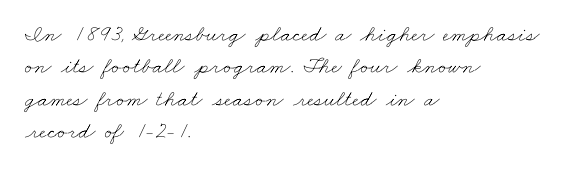
Successive baselines arrive at the customary interval. Standard letterfit; no display-style spreading of the glyphs. Any mark beneath the type? The region is blank. Every row of glyphs begins at an identical x-position on the left. The weight tops out at a normal text grade.
